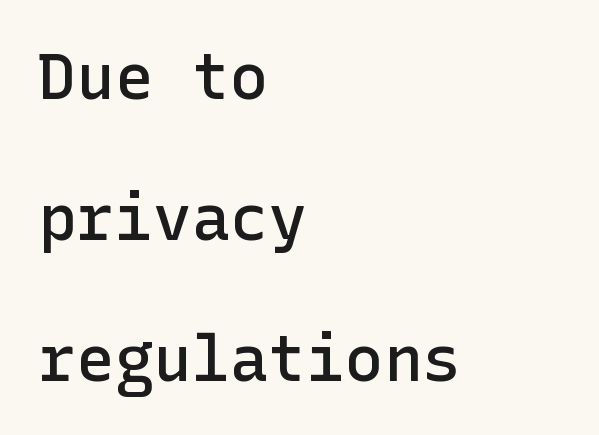
Q: Is the text bold? A: Semi-bold.
Q: Is the text italic (slanted)? A: No, it is upright.
Q: Is the typeface a serif or a sans-serif typeface? A: Sans-serif.
Q: Is the text underlined? A: No.
Q: How is the paragraph aligned? A: Left-aligned.
Q: Is the spacing between letters normal or unusually wide? A: Normal.
Q: Is the spacing between lines tight, normal or loose? A: Loose.
Q: Width (condensed, normal, or wide)? A: Normal.
Q: Stroke contrast? A: Low.
Q: x-height? A: Medium.
